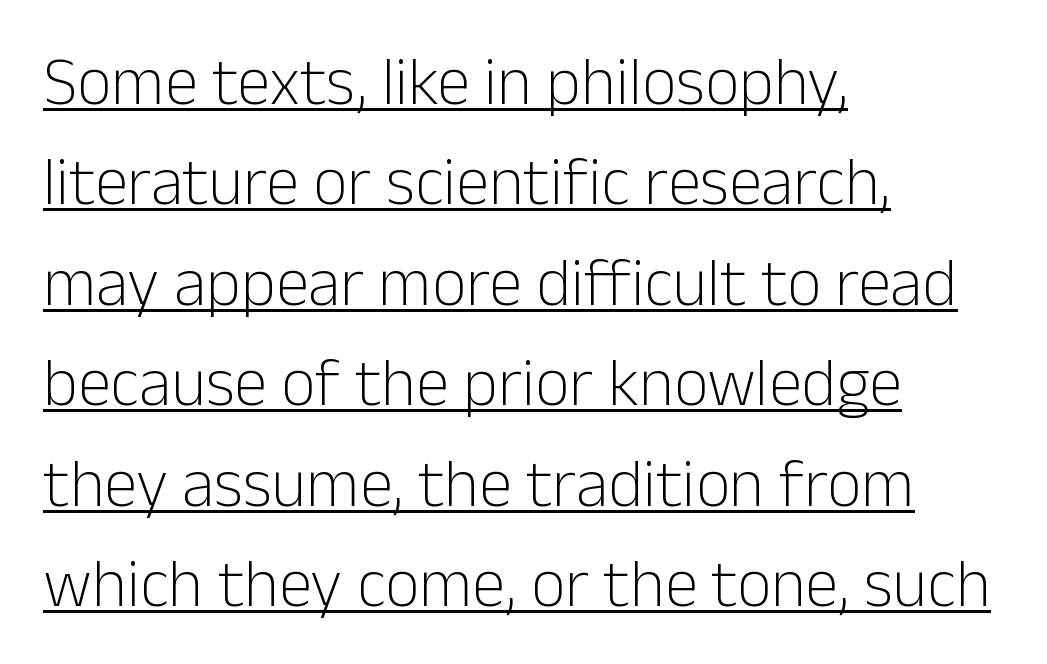
The image shows 67 px light sans-serif type, upright; set left-aligned, normal line spacing (1.5x), normal letter spacing, underlined; low stroke contrast and a medium x-height.
